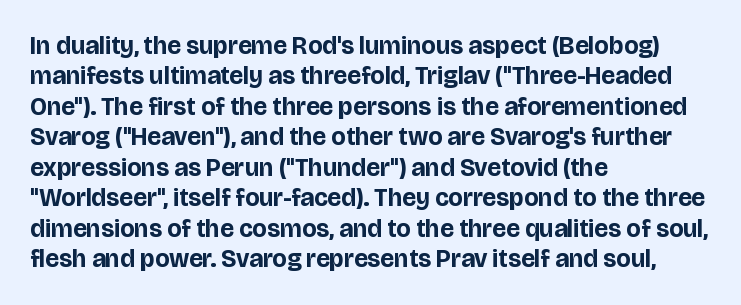
Each line starts at the same left margin while the right side varies. Words appear dense and cohesive because spacing is normal. What weight is shown? A full bold with thick strokes. Nope, not italic — everything's standing straight.
